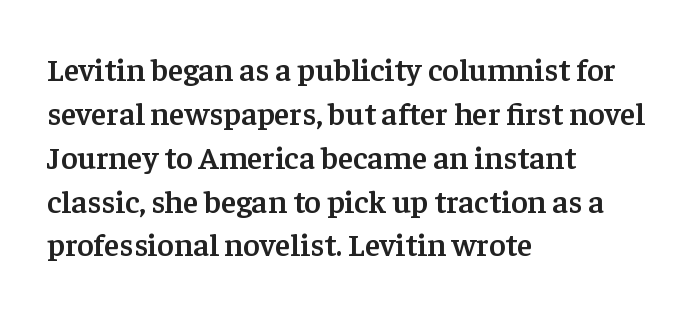
The font's upright variant was chosen for this text. The space beneath each line is pristine and unruled. Character widths vary here, with narrow letters taking less room than wide ones. The designer went with a serif here, giving each stem small feet.
